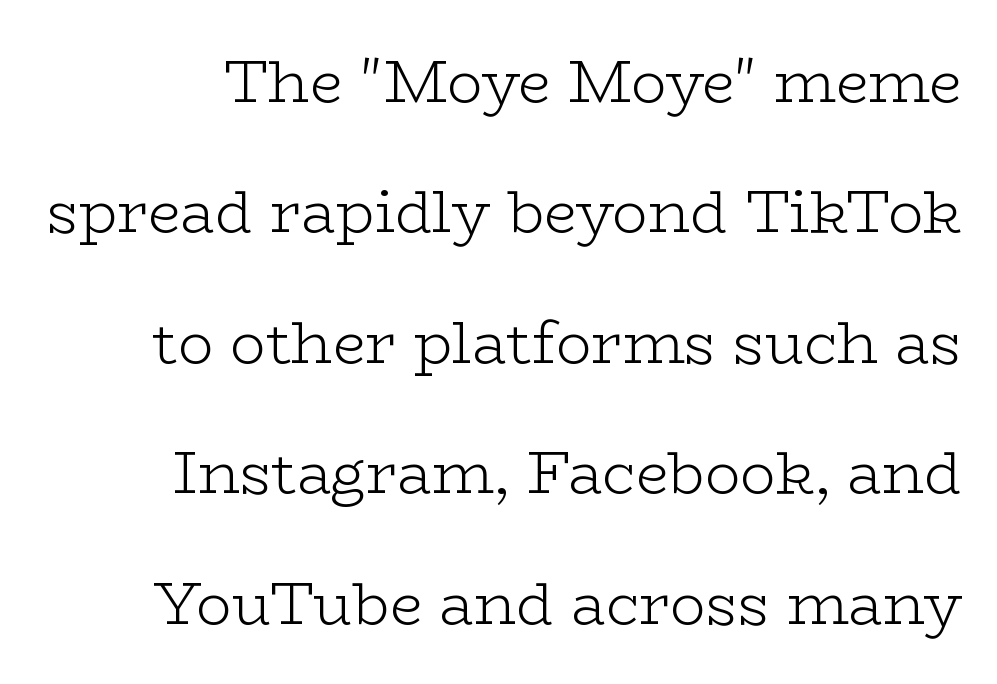
{"serif": "yes", "italic": "no", "bold": "no", "weight": "light", "width": "wide", "stroke_contrast": "low", "x_height": "medium", "monospaced": "no", "underline": "no", "line_spacing": "loose", "line_spacing_ratio": 2.21, "letter_spacing": "normal", "letter_spacing_em": 0.0, "glyph_px": 59}
